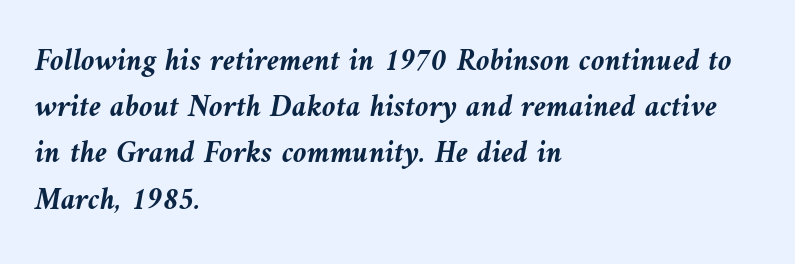
The image shows 31 px semibold type, italic (leaning left); set left-aligned, normal line spacing (1.49x), normal letter spacing, not underlined; medium stroke contrast and a medium x-height.
